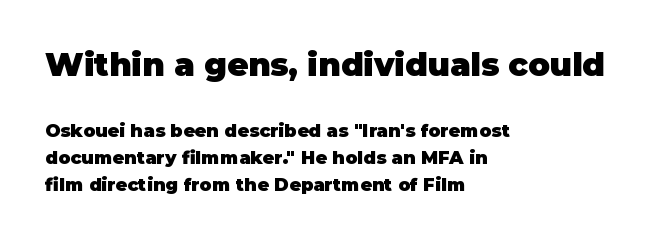
{"serif": "no", "italic": "no", "bold": "yes", "weight": "heavy", "width": "normal", "stroke_contrast": "low", "x_height": "large", "monospaced": "no", "underline": "no", "align": "left", "line_spacing": "normal", "line_spacing_ratio": 1.5, "letter_spacing": "normal", "letter_spacing_em": 0.0, "larger_block": "first", "size_ratio": 1.78, "glyph_px": 32}
